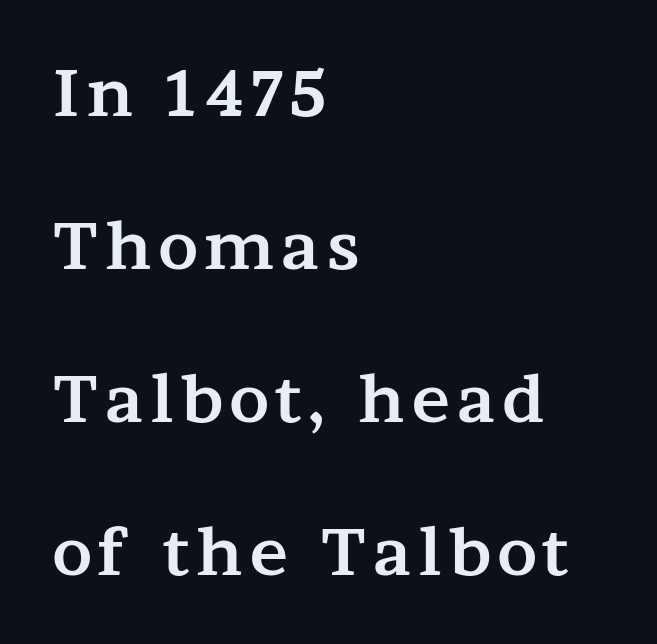
The image shows 64 px bold, wide serif type, upright; set left-aligned, loose line spacing (2.39x), not underlined; medium stroke contrast and a medium x-height.
